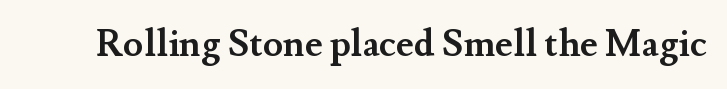
The image shows 37 px semibold serif type, upright; set normal letter spacing, not underlined; medium stroke contrast and a small x-height.
